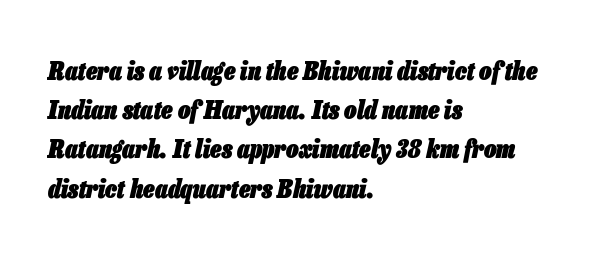
{"italic": "yes", "lean": "right", "slant_degrees": 13, "bold": "yes", "underline": "no", "align": "left", "line_spacing": "normal", "line_spacing_ratio": 1.57, "letter_spacing": "normal", "letter_spacing_em": 0.0, "glyph_px": 25}
